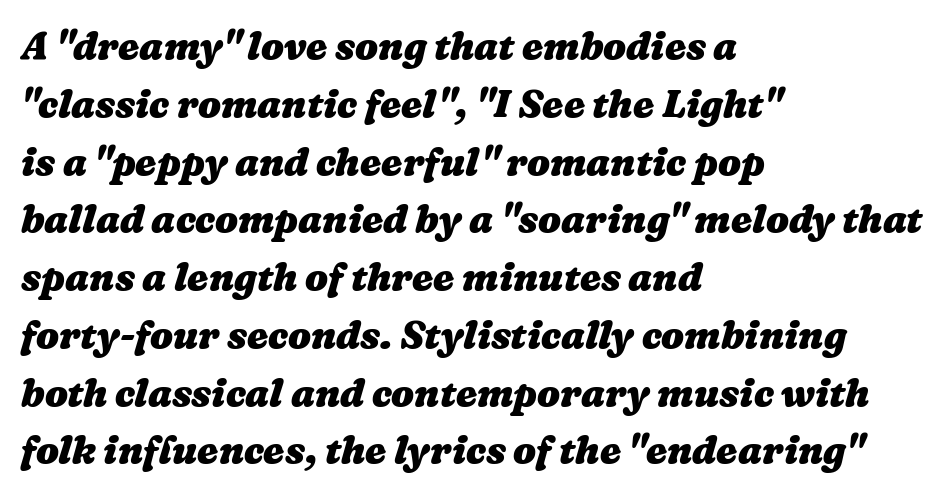
Every row of glyphs begins at an identical x-position on the left. Underline: absent. The letters are bold, with thick, heavy strokes. How are the letters spaced? Ordinarily, with no added tracking.
